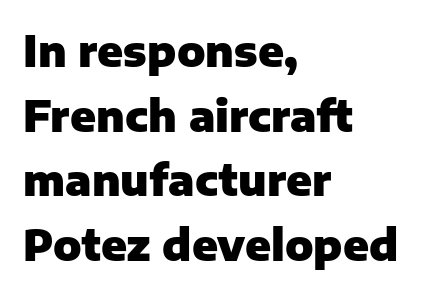
Check the space under the baseline: it is left empty. A typesetter would call this proportional, since set widths differ per character. Does the leading feel generous? No, just average. The type sits square on the baseline with zero lean.
